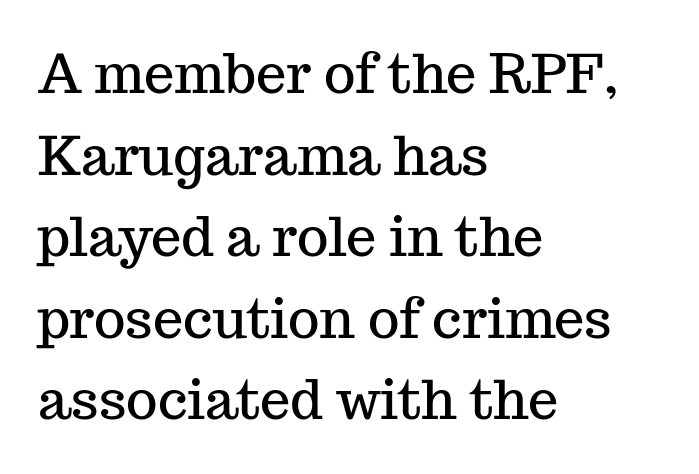
The image shows 54 px serif type, upright; set left-aligned, normal line spacing (1.51x), normal letter spacing, not underlined; medium stroke contrast and a medium x-height.
